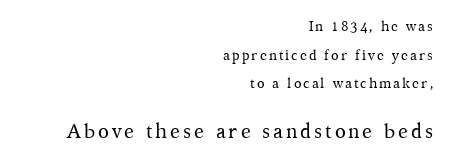
Q: Is the text bold? A: No.
Q: Is the text italic (slanted)? A: No, it is upright.
Q: Is the text underlined? A: No.
Q: How is the paragraph aligned? A: Right-aligned.
Q: Is the spacing between lines tight, normal or loose? A: Loose.
Q: Which block of text is set in a larger size, the first (top) or the second (bottom)? A: The second (bottom) one.
